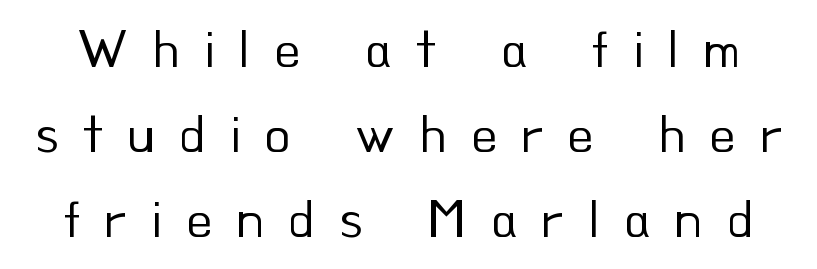
The image shows 54 px regular-weight sans-serif type, upright; set normal line spacing (1.57x), unusually wide letter spacing (+0.44 em), not underlined; low stroke contrast and a small x-height.
